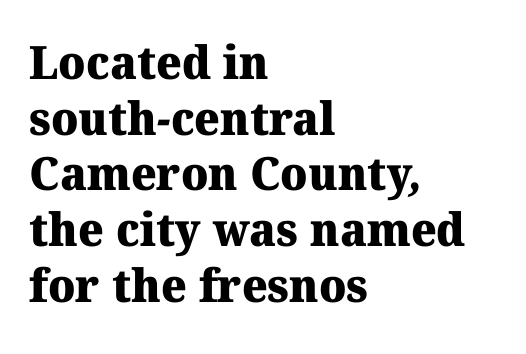
This rendering features lettering with no underline. The paragraph shown leans on its left margin. Little horizontal feet cap the strokes, marking this as serif type. Stroke thickness is high; the sample reads as a true bold. The rendering uses natural spacing where letterforms have individual widths.
